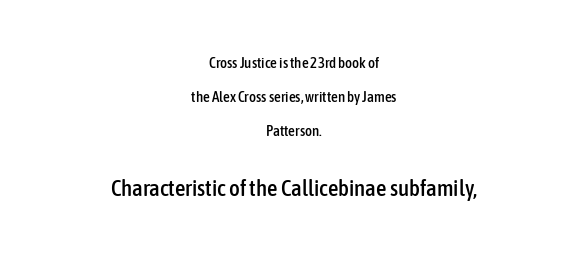
The image shows 23 px text type, upright; set centered, loose line spacing (2.28x), normal letter spacing, not underlined; the second (bottom) block is 1.53x larger.
